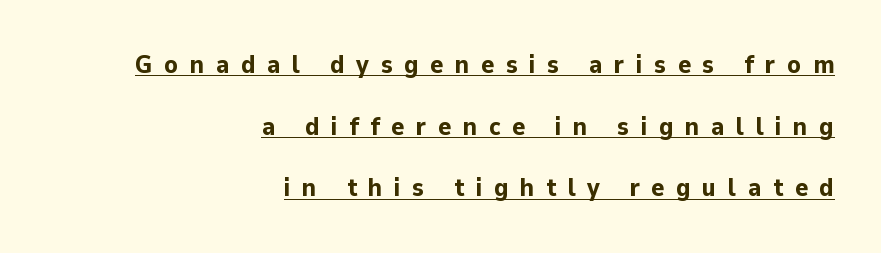
{"italic": "no", "bold": "yes", "underline": "yes", "align": "right", "line_spacing": "loose", "line_spacing_ratio": 2.47, "letter_spacing": "wide", "letter_spacing_em": 0.46, "glyph_px": 25}
